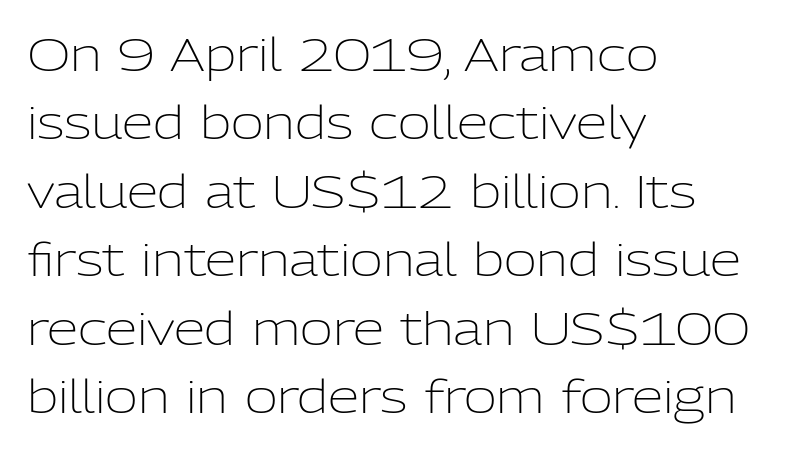
Q: Is the text bold? A: No.
Q: Is the text italic (slanted)? A: No, it is upright.
Q: Is the typeface a serif or a sans-serif typeface? A: Sans-serif.
Q: Is the text underlined? A: No.
Q: How is the paragraph aligned? A: Left-aligned.
Q: Is the spacing between letters normal or unusually wide? A: Normal.
Q: Is the spacing between lines tight, normal or loose? A: Normal.
Q: Width (condensed, normal, or wide)? A: Normal.
Q: Stroke contrast? A: Low.
Q: x-height? A: Medium.
Q: Monospaced? A: No.
